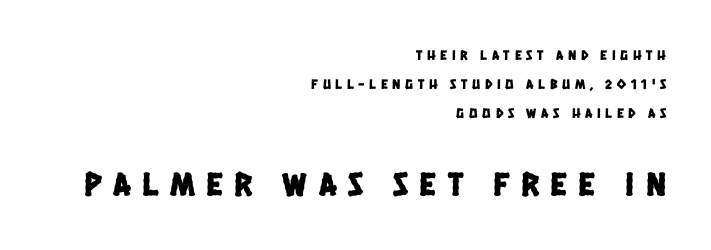
Q: Is the typeface a serif or a sans-serif typeface? A: Sans-serif.
Q: Is the text underlined? A: No.
Q: How is the paragraph aligned? A: Right-aligned.
Q: Is the spacing between letters normal or unusually wide? A: Unusually wide.
Q: Is the spacing between lines tight, normal or loose? A: Loose.
Q: Which block of text is set in a larger size, the first (top) or the second (bottom)? A: The second (bottom) one.
Q: Width (condensed, normal, or wide)? A: Condensed.
Q: Stroke contrast? A: Low.
Q: x-height? A: Large.
Q: Monospaced? A: No.
